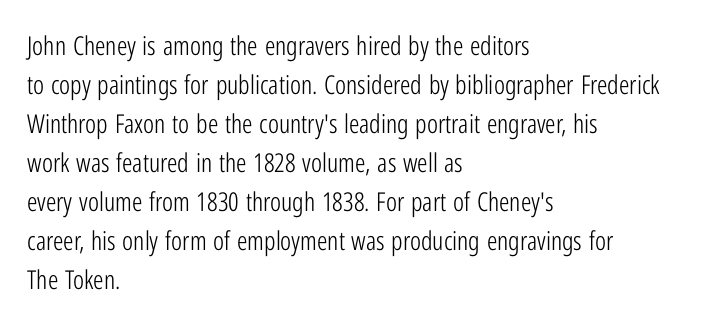
Q: Is the text bold? A: No.
Q: Is the text italic (slanted)? A: No, it is upright.
Q: Is the text underlined? A: No.
Q: How is the paragraph aligned? A: Left-aligned.
Q: Is the spacing between letters normal or unusually wide? A: Normal.
Q: Is the spacing between lines tight, normal or loose? A: Normal.
